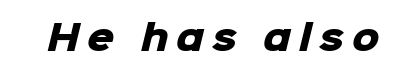
Q: Is the text bold? A: Yes.
Q: Is the typeface a serif or a sans-serif typeface? A: Sans-serif.
Q: Is the text underlined? A: No.
Q: Is the spacing between letters normal or unusually wide? A: Unusually wide.
Q: Width (condensed, normal, or wide)? A: Normal.
Q: Stroke contrast? A: Low.
Q: x-height? A: Medium.
Q: Monospaced? A: No.
